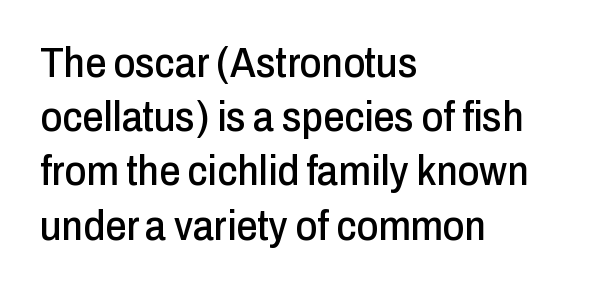
The image shows 42 px condensed sans-serif type, upright; set left-aligned, normal line spacing (1.29x), normal letter spacing, not underlined; low stroke contrast and a medium x-height.
